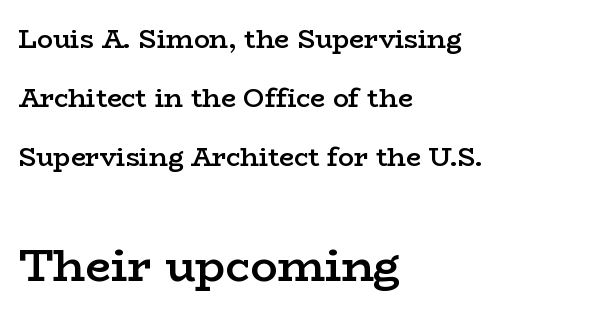
Q: Is the text bold? A: Semi-bold.
Q: Is the text italic (slanted)? A: No, it is upright.
Q: Is the typeface a serif or a sans-serif typeface? A: Serif.
Q: Is the text underlined? A: No.
Q: How is the paragraph aligned? A: Left-aligned.
Q: Is the spacing between letters normal or unusually wide? A: Normal.
Q: Is the spacing between lines tight, normal or loose? A: Loose.
Q: Which block of text is set in a larger size, the first (top) or the second (bottom)? A: The second (bottom) one.
Q: Width (condensed, normal, or wide)? A: Wide.
Q: Stroke contrast? A: Low.
Q: x-height? A: Medium.
Q: Monospaced? A: No.
